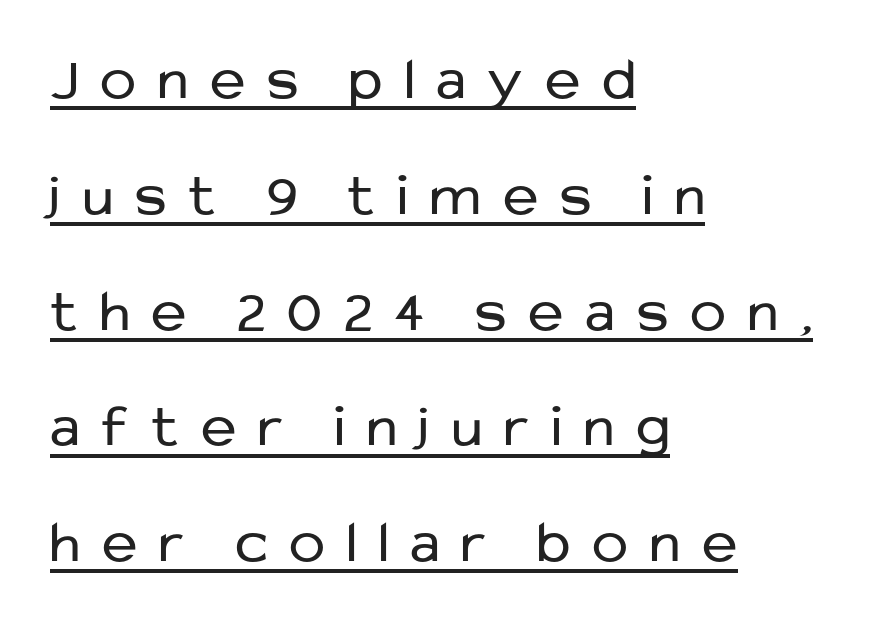
Q: Is the text bold? A: No.
Q: Is the text italic (slanted)? A: No, it is upright.
Q: Is the typeface a serif or a sans-serif typeface? A: Sans-serif.
Q: Is the text underlined? A: Yes.
Q: How is the paragraph aligned? A: Left-aligned.
Q: Is the spacing between letters normal or unusually wide? A: Unusually wide.
Q: Is the spacing between lines tight, normal or loose? A: Loose.
Q: Width (condensed, normal, or wide)? A: Normal.
Q: Stroke contrast? A: Low.
Q: x-height? A: Medium.
Q: Monospaced? A: No.
